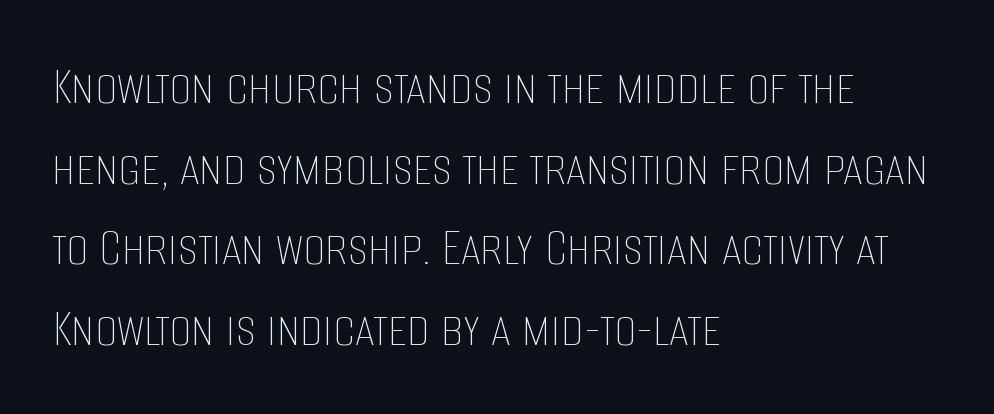
Q: Is the text bold? A: No.
Q: Is the text italic (slanted)? A: No, it is upright.
Q: Is the text underlined? A: No.
Q: How is the paragraph aligned? A: Left-aligned.
Q: Is the spacing between letters normal or unusually wide? A: Normal.
Q: Is the spacing between lines tight, normal or loose? A: Normal.
Q: Width (condensed, normal, or wide)? A: Condensed.
Q: Stroke contrast? A: Low.
Q: x-height? A: Large.
Q: Monospaced? A: No.
